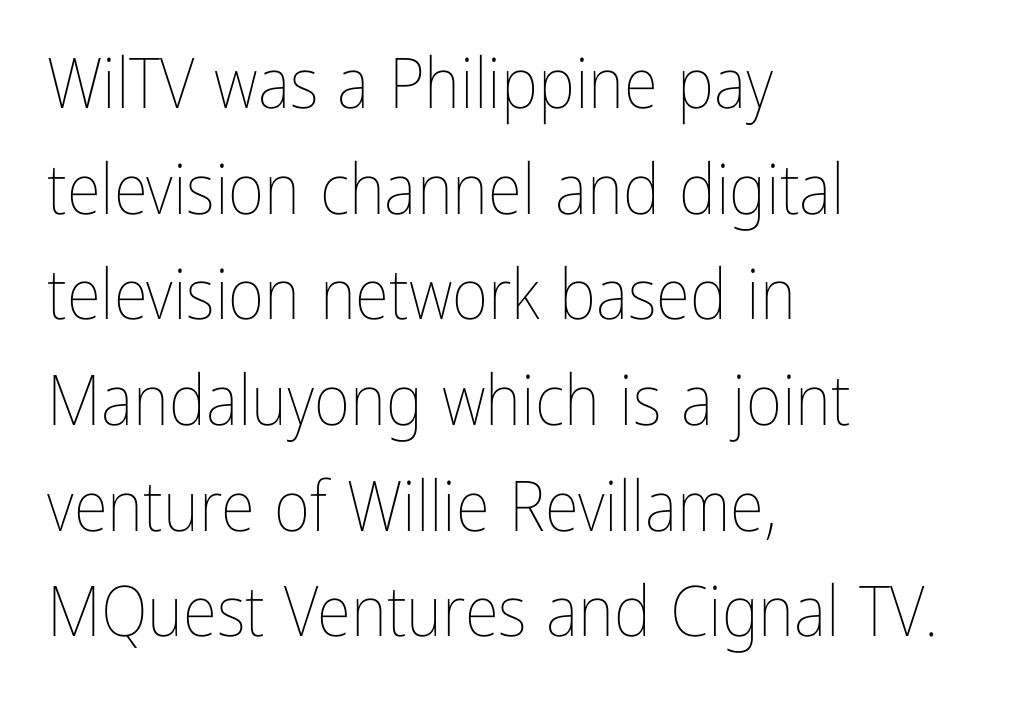
Q: Is the text bold? A: No.
Q: Is the text italic (slanted)? A: No, it is upright.
Q: Is the text underlined? A: No.
Q: How is the paragraph aligned? A: Left-aligned.
Q: Is the spacing between letters normal or unusually wide? A: Normal.
Q: Is the spacing between lines tight, normal or loose? A: Normal.
Q: Width (condensed, normal, or wide)? A: Condensed.
Q: Stroke contrast? A: Low.
Q: x-height? A: Medium.
Q: Monospaced? A: No.
